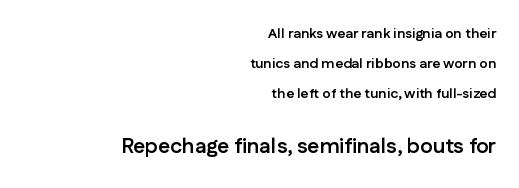
The image shows 21 px bold type, upright; set right-aligned, loose line spacing (2.16x), normal letter spacing, not underlined; the second (bottom) block is 1.5x larger.
